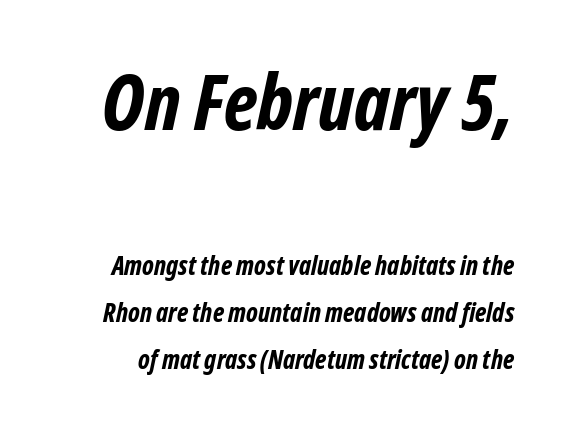
Q: Is the text bold? A: Yes.
Q: Is the typeface a serif or a sans-serif typeface? A: Sans-serif.
Q: Is the text underlined? A: No.
Q: Is the spacing between letters normal or unusually wide? A: Normal.
Q: Which block of text is set in a larger size, the first (top) or the second (bottom)? A: The first (top) one.
Q: Width (condensed, normal, or wide)? A: Condensed.
Q: Stroke contrast? A: Low.
Q: x-height? A: Medium.
Q: Monospaced? A: No.
